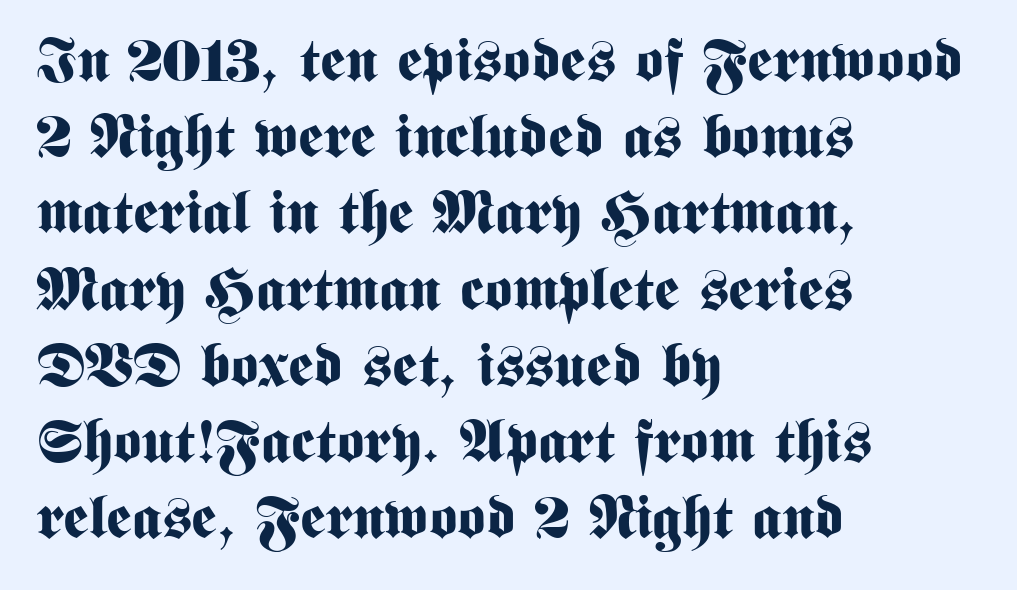
Q: Is the text bold? A: Yes.
Q: Is the text italic (slanted)? A: No, it is upright.
Q: Is the typeface a serif or a sans-serif typeface? A: Sans-serif.
Q: Is the text underlined? A: No.
Q: How is the paragraph aligned? A: Left-aligned.
Q: Is the spacing between letters normal or unusually wide? A: Normal.
Q: Is the spacing between lines tight, normal or loose? A: Normal.
Q: Width (condensed, normal, or wide)? A: Condensed.
Q: Stroke contrast? A: Medium.
Q: x-height? A: Medium.
Q: Monospaced? A: No.
